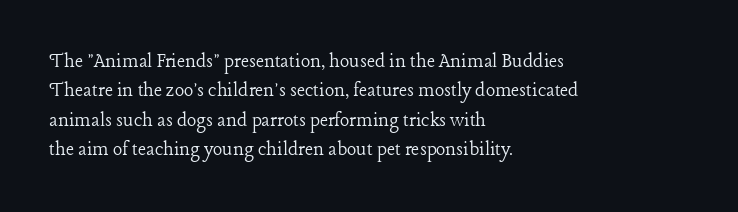
The image shows 22 px text type, upright; set left-aligned, normal line spacing (1.33x), normal letter spacing, not underlined.
